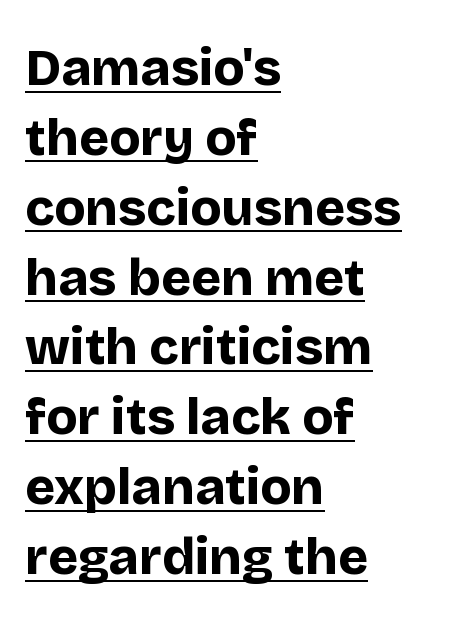
The image shows 51 px bold sans-serif type, upright; set left-aligned, normal line spacing (1.37x), normal letter spacing, underlined; low stroke contrast and a large x-height.
